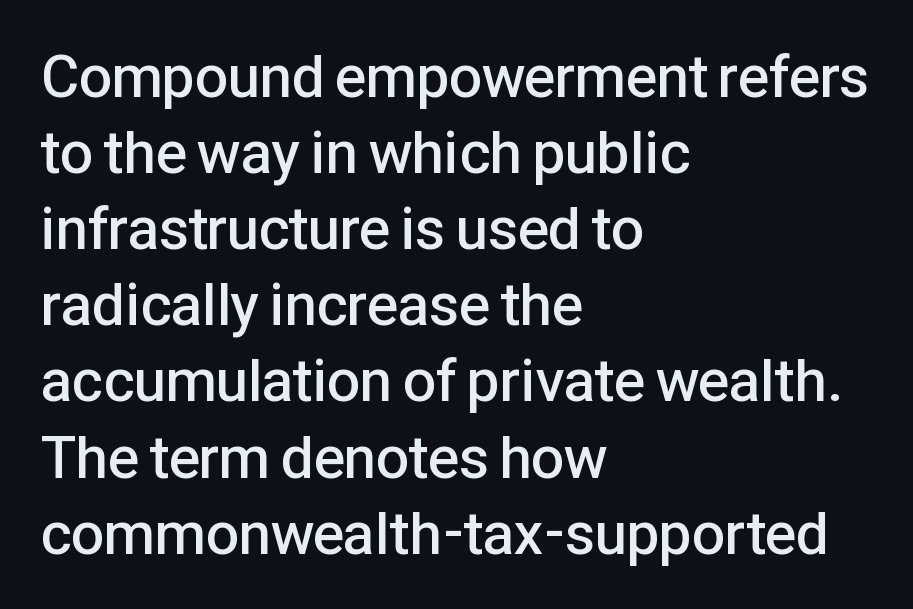
The image shows 59 px semibold sans-serif type, upright; set left-aligned, normal line spacing (1.29x), normal letter spacing, not underlined; low stroke contrast and a medium x-height.
